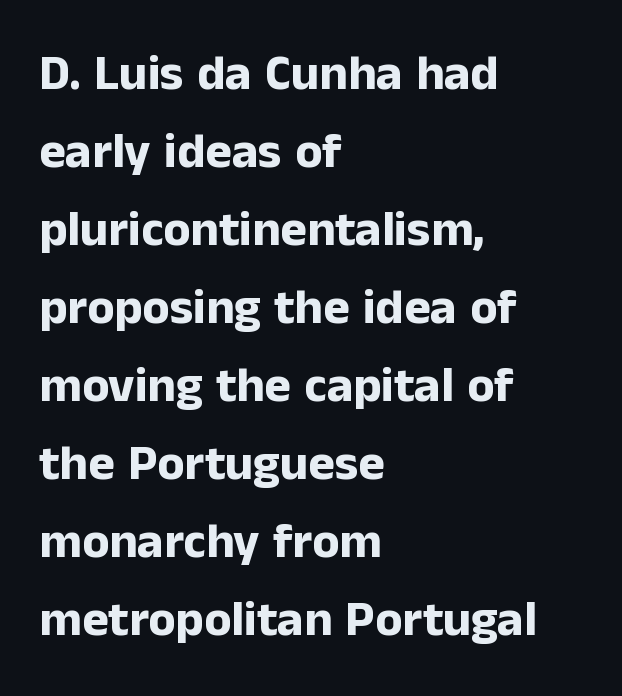
The image shows 50 px bold sans-serif type, upright; set left-aligned, normal line spacing (1.56x), normal letter spacing, not underlined; low stroke contrast and a medium x-height.
